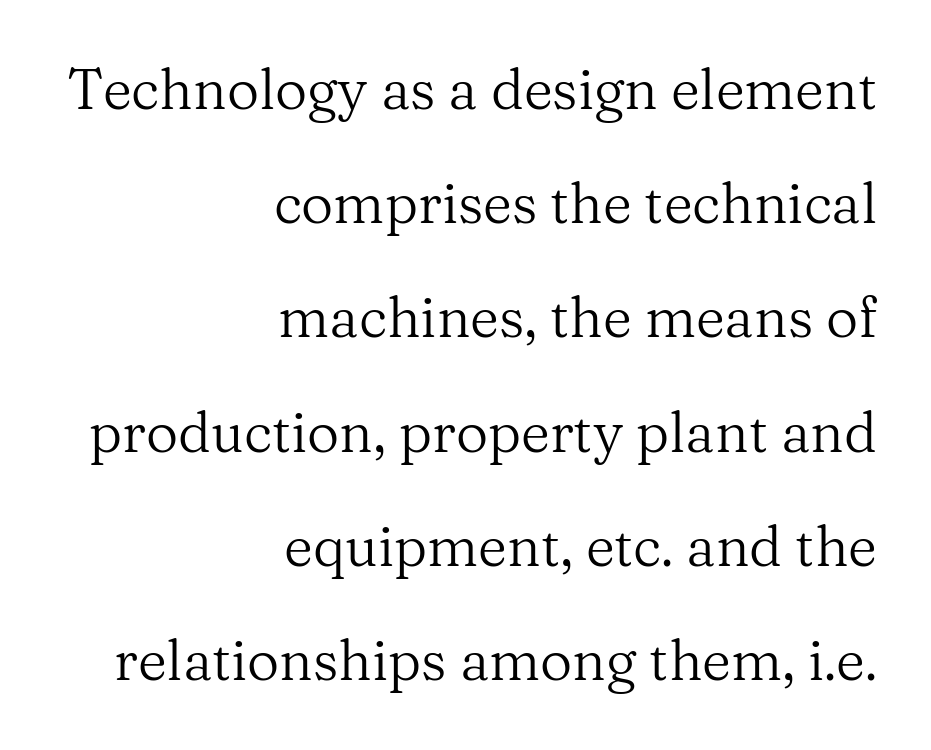
The image shows 56 px regular-weight serif type, upright; set right-aligned, loose line spacing (2.04x), normal letter spacing, not underlined; medium stroke contrast and a medium x-height.
